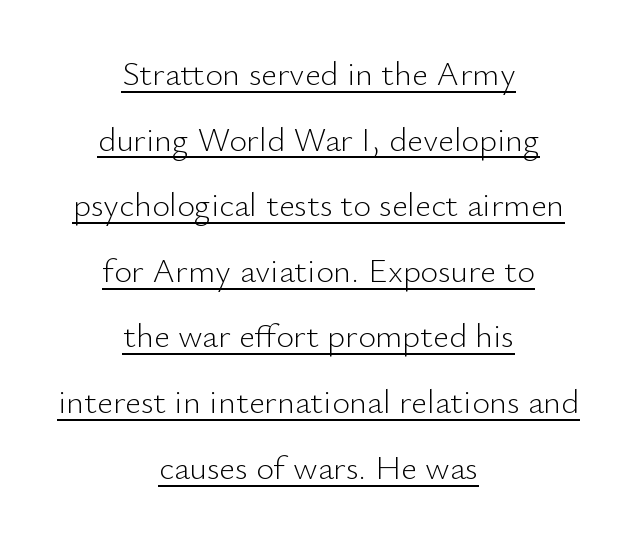
Short note: letters normally spaced. The rendering uses natural spacing where letterforms have individual widths. The strokes carry an ordinary text weight at most. Leftover space on each line is divided equally before and after the words.
